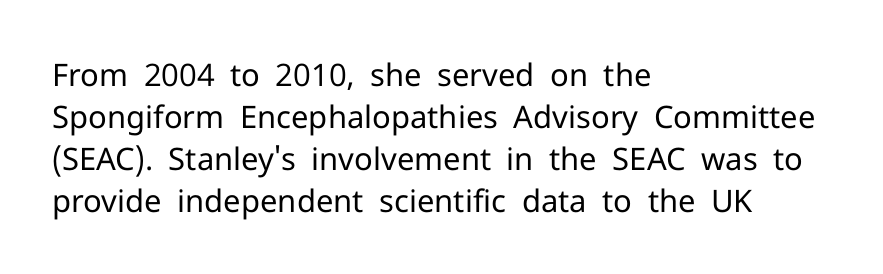
The image shows 31 px regular-weight sans-serif type, upright; set left-aligned, normal line spacing (1.35x), normal letter spacing, not underlined; low stroke contrast and a medium x-height.
